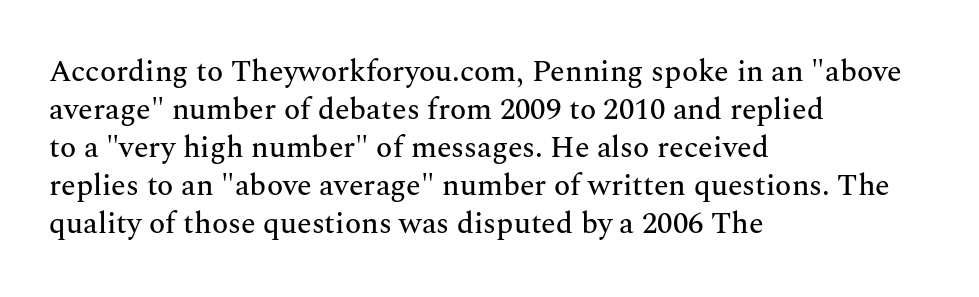
The letters carry serifs — small finishing strokes at the ends of their stems. Only glyphs here, with clear space below each row. These lines are rendered in a variable-pitch font. Tracking here is standard; glyphs follow each other at the usual distance. Posture: straight, roman, zero tilt.
